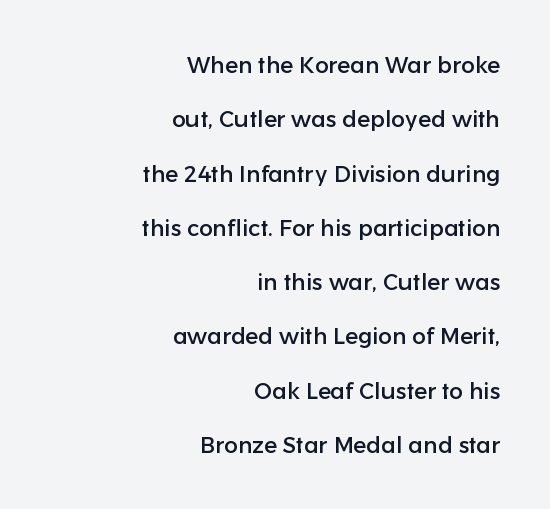
A clean baseline with only descenders dipping below it. This sample uses plain, unmodified letter spacing. Reading down the block, your eye finds every line finishing at a fixed right position. The passage shown stacks its lines with a broad gap.
